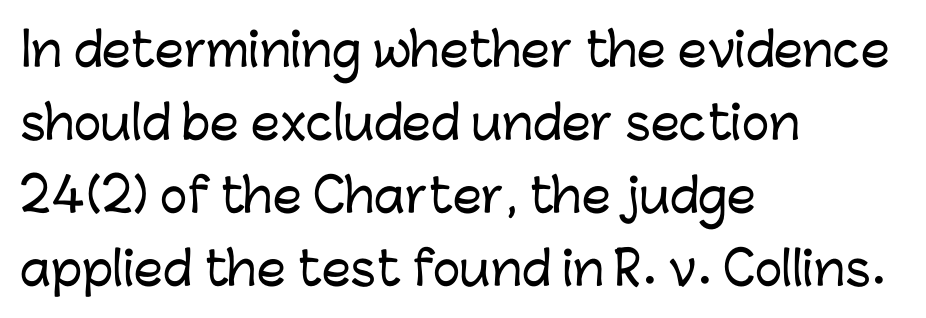
A typesetter would label this face a sans. Inter-character spacing is left at the font's built-in metrics. Unlike italic type, these characters show no tilt at all. A typesetter would call this proportional, since set widths differ per character.
